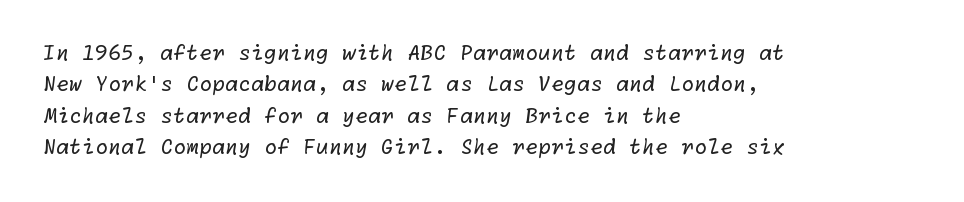
The image shows 21 px text type; set left-aligned, normal line spacing (1.49x), normal letter spacing, not underlined.
